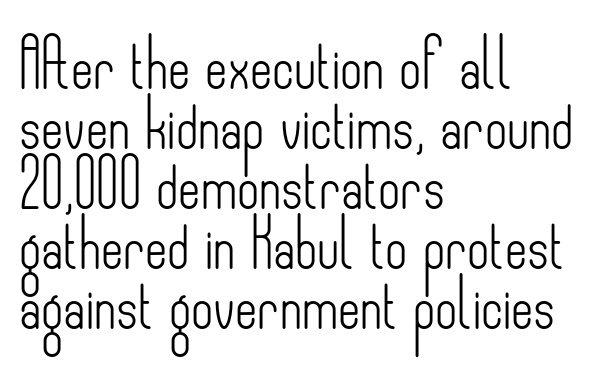
Q: Is the text bold? A: No.
Q: Is the text italic (slanted)? A: No, it is upright.
Q: Is the typeface a serif or a sans-serif typeface? A: Sans-serif.
Q: Is the text underlined? A: No.
Q: How is the paragraph aligned? A: Left-aligned.
Q: Is the spacing between letters normal or unusually wide? A: Normal.
Q: Is the spacing between lines tight, normal or loose? A: Normal.
Q: Width (condensed, normal, or wide)? A: Condensed.
Q: Stroke contrast? A: Low.
Q: x-height? A: Small.
Q: Monospaced? A: No.
